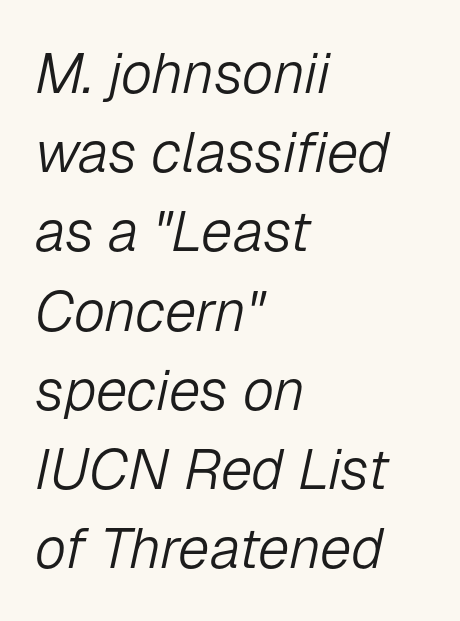
Letter spacing: default. Line beginnings align vertically; line endings do not. When letters slant like this, we call the style italic. A clean baseline with only descenders dipping below it. Weight: in the light-to-regular range.
